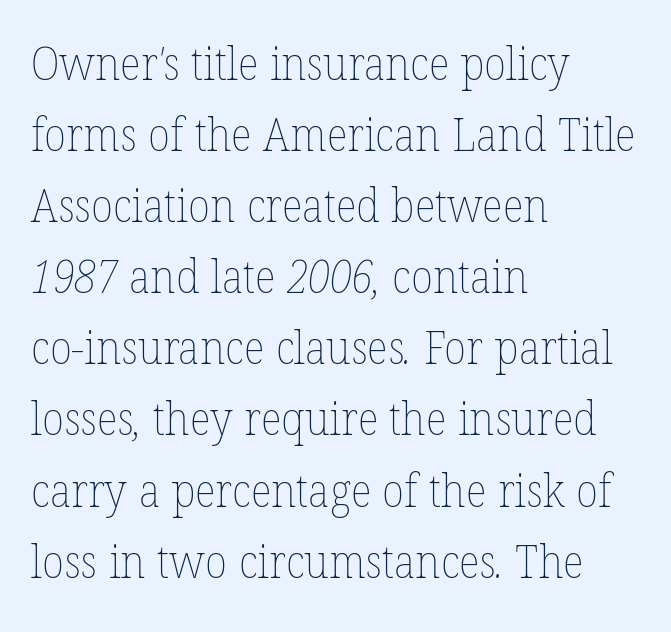
{"bold": "no", "weight": "thin", "width": "normal", "stroke_contrast": "low", "x_height": "medium", "monospaced": "no", "underline": "no", "align": "left", "line_spacing": "normal", "line_spacing_ratio": 1.58, "letter_spacing": "normal", "letter_spacing_em": 0.0, "glyph_px": 45}
